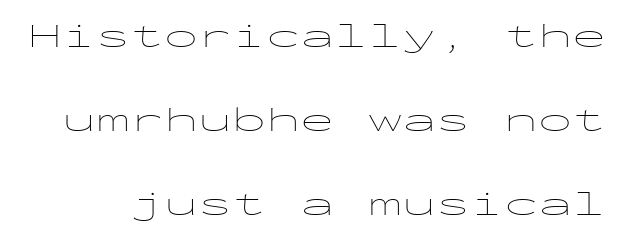
{"serif": "no", "italic": "no", "bold": "no", "weight": "thin", "width": "wide", "stroke_contrast": "low", "x_height": "medium", "monospaced": "yes", "underline": "no", "line_spacing": "loose", "line_spacing_ratio": 2.47, "letter_spacing": "normal", "letter_spacing_em": 0.0, "glyph_px": 34}
